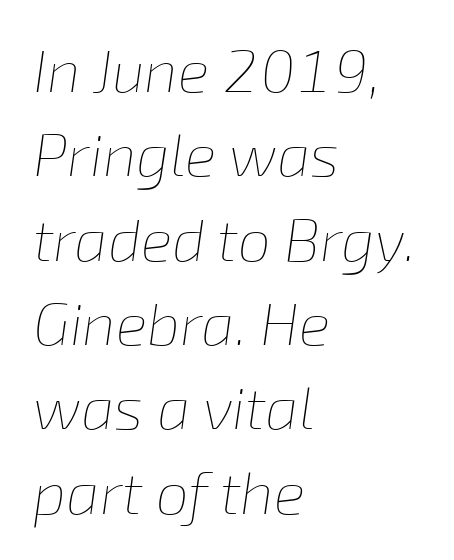
Q: Is the text bold? A: No.
Q: Is the text italic (slanted)? A: Yes, it leans right by about 8 degrees.
Q: Is the text underlined? A: No.
Q: How is the paragraph aligned? A: Left-aligned.
Q: Is the spacing between letters normal or unusually wide? A: Normal.
Q: Is the spacing between lines tight, normal or loose? A: Normal.
Q: Width (condensed, normal, or wide)? A: Normal.
Q: Stroke contrast? A: Low.
Q: x-height? A: Medium.
Q: Monospaced? A: No.
